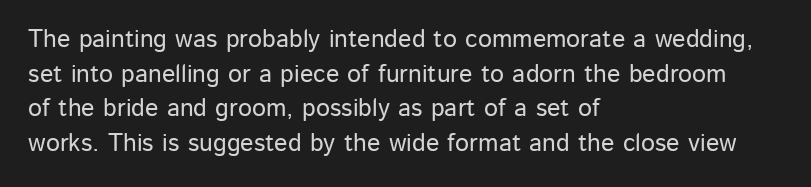
Q: Is the text italic (slanted)? A: No, it is upright.
Q: Is the text underlined? A: No.
Q: How is the paragraph aligned? A: Left-aligned.
Q: Is the spacing between letters normal or unusually wide? A: Normal.
Q: Is the spacing between lines tight, normal or loose? A: Normal.
